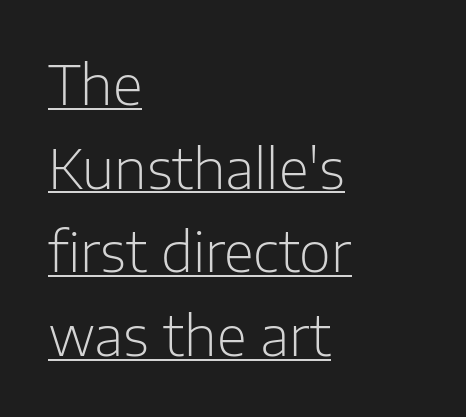
The image shows 55 px light sans-serif type, upright; set left-aligned, normal line spacing (1.52x), normal letter spacing, underlined; low stroke contrast and a medium x-height.
